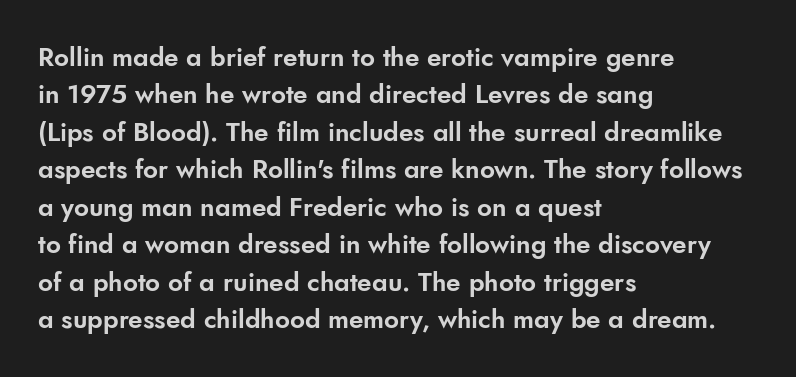
Q: Is the text italic (slanted)? A: No, it is upright.
Q: Is the text underlined? A: No.
Q: How is the paragraph aligned? A: Left-aligned.
Q: Is the spacing between letters normal or unusually wide? A: Normal.
Q: Is the spacing between lines tight, normal or loose? A: Normal.
